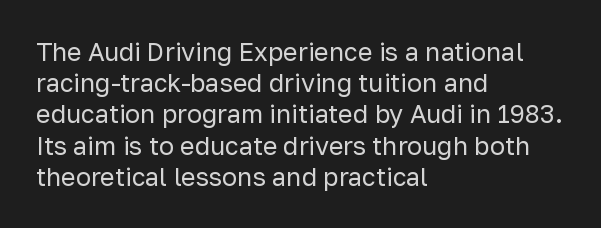
The image shows 25 px text type, upright; set left-aligned, normal line spacing (1.25x), normal letter spacing, not underlined.
